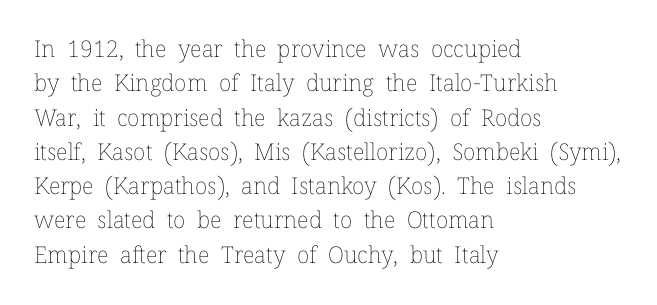
{"italic": "no", "bold": "no", "underline": "no", "align": "left", "line_spacing": "normal", "line_spacing_ratio": 1.49, "letter_spacing": "normal", "letter_spacing_em": 0.0, "glyph_px": 23}
